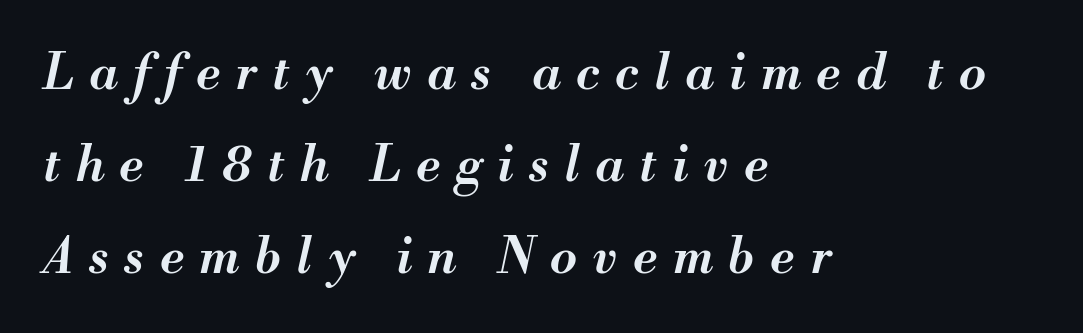
The rendering anchors every line to the left-hand side. The string is rendered with underlining switched off. A fair bit of extra ink — the face is semibold, not bold. You could not count columns in this text — the font is proportionally spaced. Tracking value appears strongly positive — letters spread wide.
